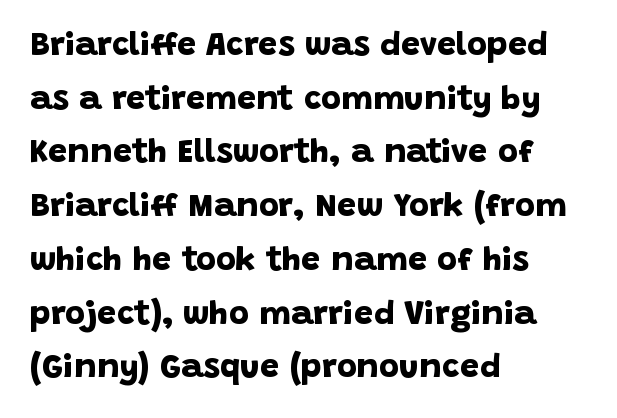
The image shows 34 px bold sans-serif type; set left-aligned, normal line spacing (1.58x), normal letter spacing, not underlined; low stroke contrast and a large x-height.
